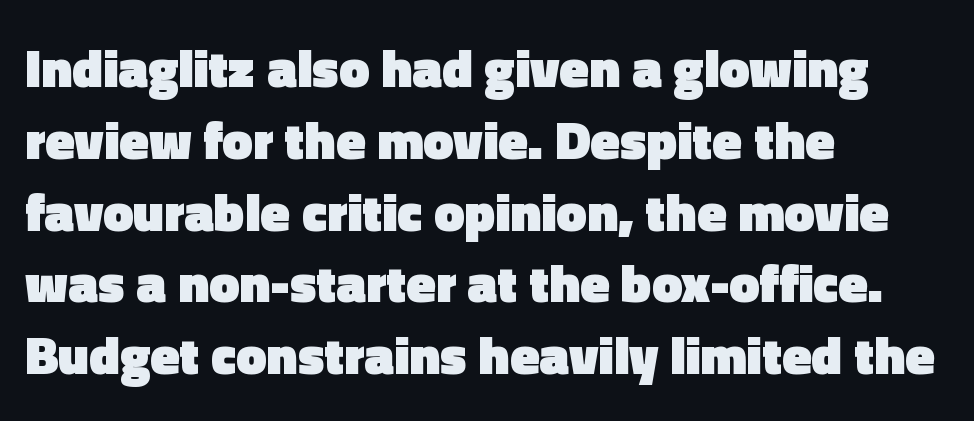
{"serif": "no", "italic": "no", "bold": "yes", "weight": "heavy", "width": "normal", "x_height": "medium", "monospaced": "no", "underline": "no", "align": "left", "line_spacing": "normal", "line_spacing_ratio": 1.33, "letter_spacing": "normal", "letter_spacing_em": 0.0, "glyph_px": 54}
